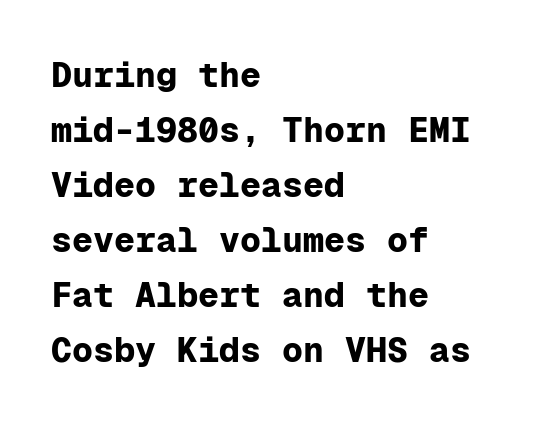
{"serif": "no", "italic": "no", "bold": "yes", "weight": "bold", "width": "normal", "stroke_contrast": "low", "x_height": "medium", "monospaced": "yes", "underline": "no", "align": "left", "line_spacing": "normal", "line_spacing_ratio": 1.57, "letter_spacing": "normal", "letter_spacing_em": 0.0, "glyph_px": 35}
